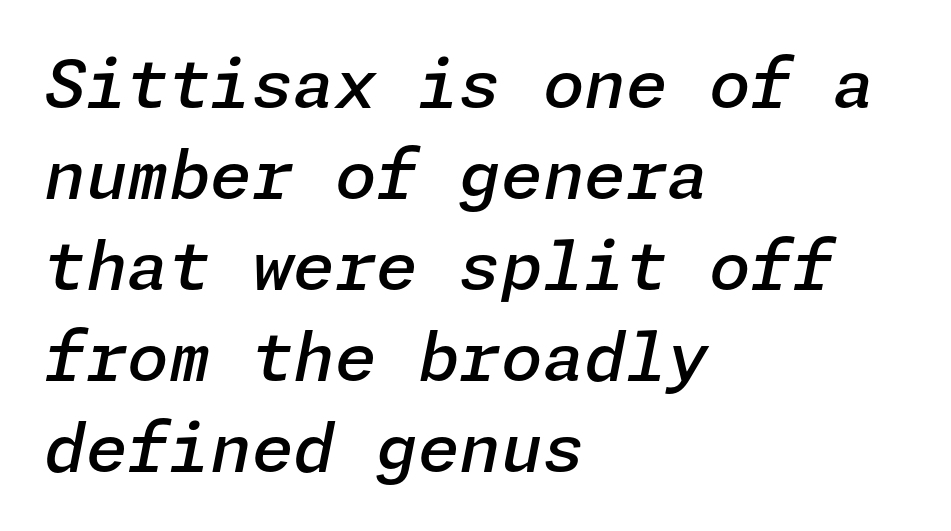
{"italic": "yes", "lean": "right", "slant_degrees": 11, "bold": "semi", "weight": "semibold", "width": "normal", "stroke_contrast": "low", "x_height": "medium", "underline": "no", "align": "left", "line_spacing": "normal", "line_spacing_ratio": 1.36, "letter_spacing": "normal", "letter_spacing_em": 0.0, "glyph_px": 67}
